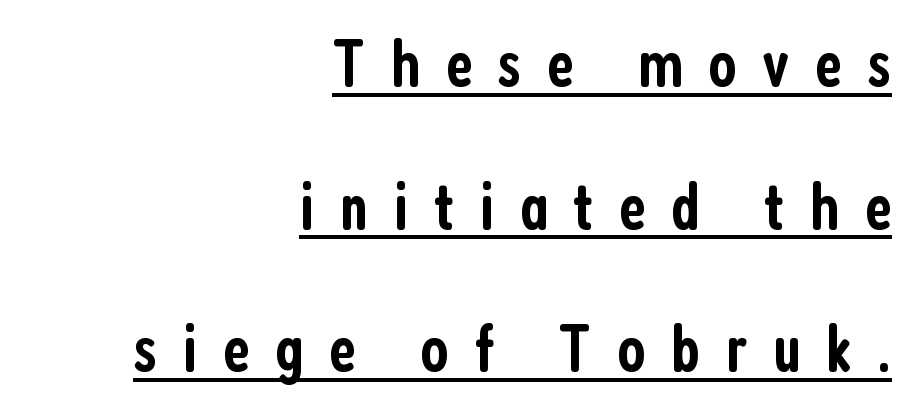
Nothing sits at the stroke ends, so this counts as sans-serif. Airy leading. Moderately thickened strokes mark this as semibold type. Designer's note — italics off, roman on. The face used here is rendered with a markedly widened letterfit. Character widths vary here, with narrow letters taking less room than wide ones.
